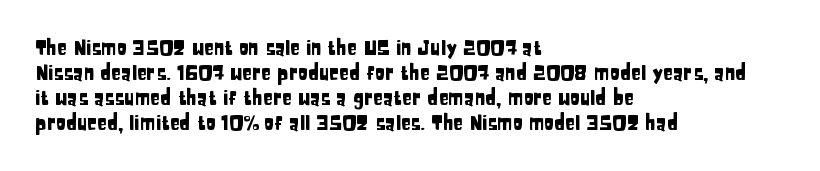
The image shows 20 px text type, upright; set left-aligned, normal line spacing (1.25x), normal letter spacing, not underlined.
